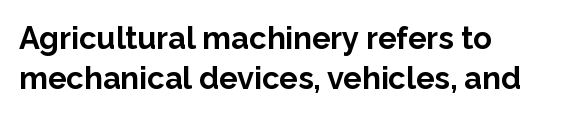
The image shows 31 px bold sans-serif type, upright; set left-aligned, normal line spacing (1.3x), normal letter spacing, not underlined; low stroke contrast and a medium x-height.
